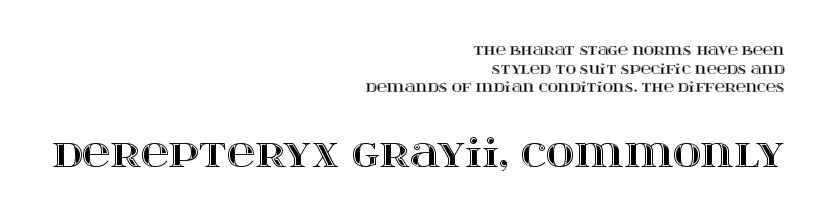
Q: Is the text italic (slanted)? A: No, it is upright.
Q: Is the text underlined? A: No.
Q: How is the paragraph aligned? A: Right-aligned.
Q: Is the spacing between letters normal or unusually wide? A: Normal.
Q: Is the spacing between lines tight, normal or loose? A: Normal.
Q: Which block of text is set in a larger size, the first (top) or the second (bottom)? A: The second (bottom) one.
Q: Width (condensed, normal, or wide)? A: Wide.
Q: x-height? A: Large.
Q: Monospaced? A: No.
